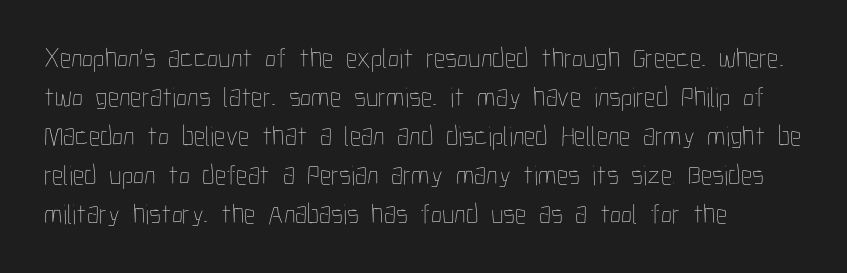
Q: Is the text bold? A: No.
Q: Is the text italic (slanted)? A: No, it is upright.
Q: Is the text underlined? A: No.
Q: How is the paragraph aligned? A: Left-aligned.
Q: Is the spacing between letters normal or unusually wide? A: Normal.
Q: Is the spacing between lines tight, normal or loose? A: Normal.
Q: Width (condensed, normal, or wide)? A: Condensed.
Q: Stroke contrast? A: Low.
Q: x-height? A: Medium.
Q: Monospaced? A: No.
